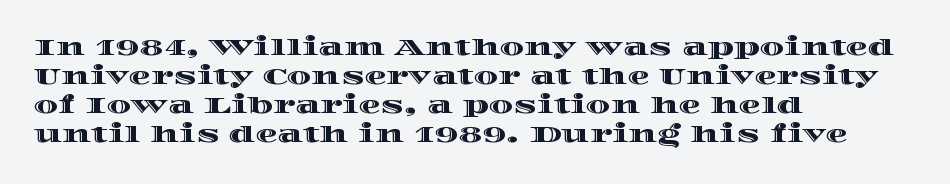
Q: Is the text italic (slanted)? A: No, it is upright.
Q: Is the text underlined? A: No.
Q: How is the paragraph aligned? A: Left-aligned.
Q: Is the spacing between letters normal or unusually wide? A: Normal.
Q: Is the spacing between lines tight, normal or loose? A: Normal.
